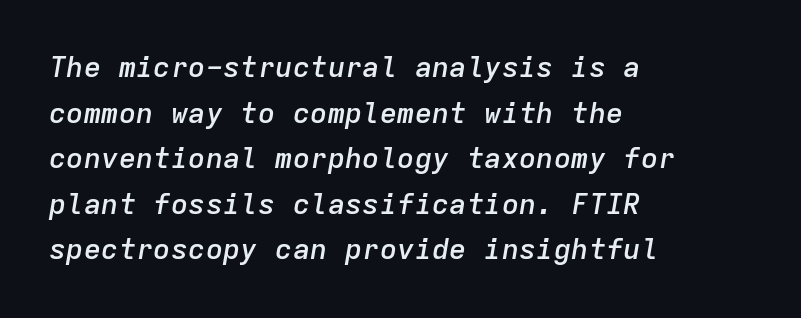
The passage is arranged the way most books set body copy — flush left. The gaps between neighbouring characters are ordinary and unremarkable. These lines are rendered in a fixed-pitch font. Firm but not heavy-handed strokes: this text is semibold. When letters slant like this, we call the style italic.
